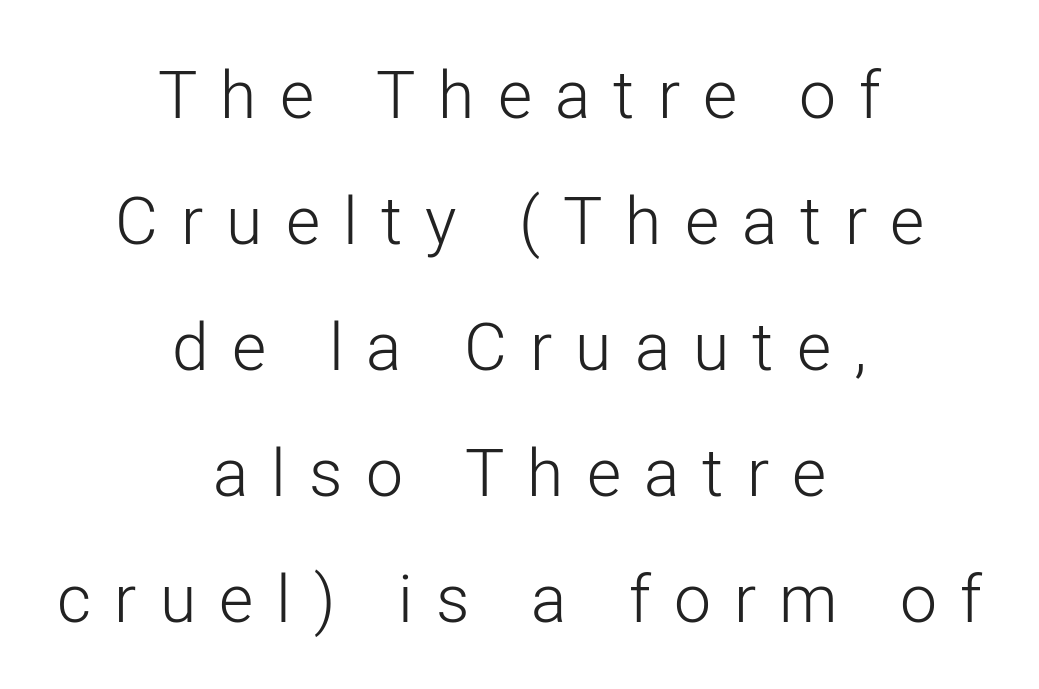
Q: Is the text bold? A: No.
Q: Is the text italic (slanted)? A: No, it is upright.
Q: Is the typeface a serif or a sans-serif typeface? A: Sans-serif.
Q: Is the text underlined? A: No.
Q: How is the paragraph aligned? A: Centered.
Q: Is the spacing between letters normal or unusually wide? A: Unusually wide.
Q: Is the spacing between lines tight, normal or loose? A: Loose.
Q: Width (condensed, normal, or wide)? A: Normal.
Q: Stroke contrast? A: Low.
Q: x-height? A: Medium.
Q: Monospaced? A: No.
